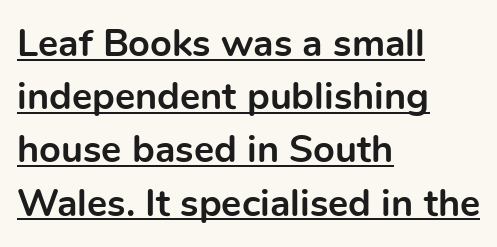
{"serif": "no", "italic": "no", "bold": "yes", "weight": "bold", "width": "normal", "x_height": "medium", "monospaced": "no", "underline": "yes", "align": "left", "line_spacing": "normal", "line_spacing_ratio": 1.4, "letter_spacing": "normal", "letter_spacing_em": 0.0, "glyph_px": 38}
